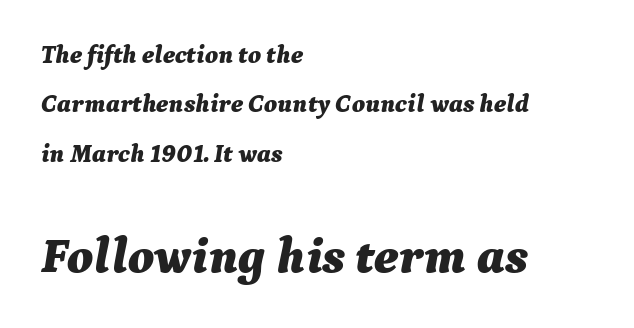
Larger block? The one below; the one above is distinctly smaller. Does the lettering tilt? It does — this is italic. The space between consecutive lines is lavish. Short note: letters normally spaced. Teacher's note: observe the even left margin — that is flush-left alignment.
